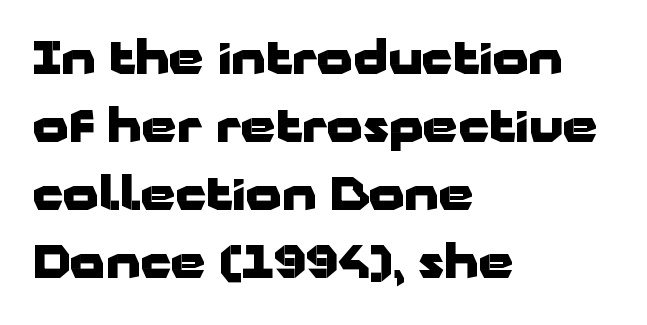
Q: Is the text bold? A: Yes.
Q: Is the text italic (slanted)? A: No, it is upright.
Q: Is the typeface a serif or a sans-serif typeface? A: Sans-serif.
Q: Is the text underlined? A: No.
Q: How is the paragraph aligned? A: Left-aligned.
Q: Is the spacing between letters normal or unusually wide? A: Normal.
Q: Is the spacing between lines tight, normal or loose? A: Normal.
Q: Width (condensed, normal, or wide)? A: Wide.
Q: Stroke contrast? A: Low.
Q: x-height? A: Medium.
Q: Monospaced? A: No.
